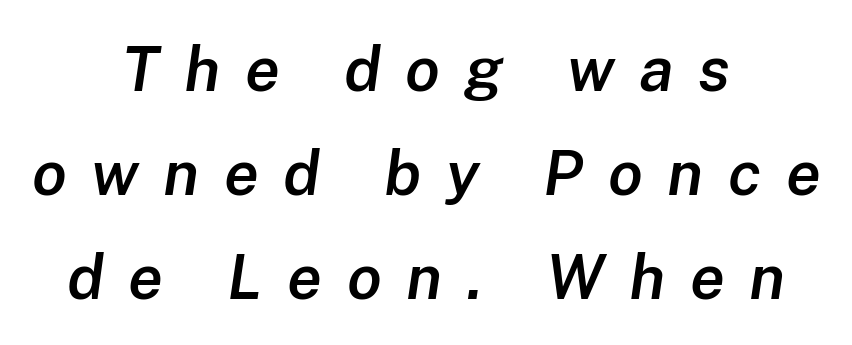
Where is the straight margin? There isn't one; the lines are centered. The rendering inserts visible extra space after every character. You could not count columns in this text — the font is proportionally spaced. Slightly chunky letters — semibold, I'd say, not full bold. Designer's note — italics engaged. Descenders hang freely into open space.
